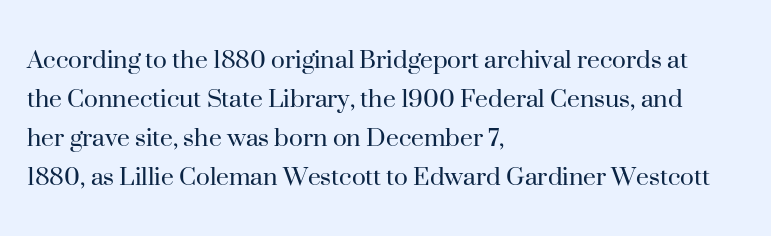
Q: Is the text bold? A: No.
Q: Is the text italic (slanted)? A: No, it is upright.
Q: Is the typeface a serif or a sans-serif typeface? A: Serif.
Q: Is the text underlined? A: No.
Q: How is the paragraph aligned? A: Left-aligned.
Q: Is the spacing between letters normal or unusually wide? A: Normal.
Q: Is the spacing between lines tight, normal or loose? A: Normal.
Q: Width (condensed, normal, or wide)? A: Normal.
Q: Stroke contrast? A: High.
Q: x-height? A: Small.
Q: Monospaced? A: No.
